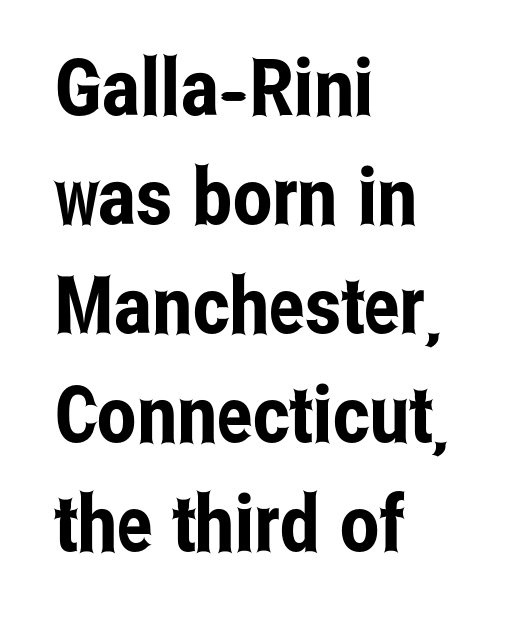
The image shows 79 px condensed sans-serif type, upright; set left-aligned, normal line spacing (1.38x), normal letter spacing, not underlined; low stroke contrast and a medium x-height.
